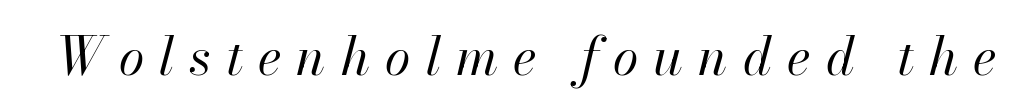
{"italic": "yes", "lean": "right", "slant_degrees": 13, "bold": "no", "weight": "regular", "width": "normal", "stroke_contrast": "high", "x_height": "small", "monospaced": "no", "underline": "no", "letter_spacing": "wide", "letter_spacing_em": 0.29, "glyph_px": 52}
